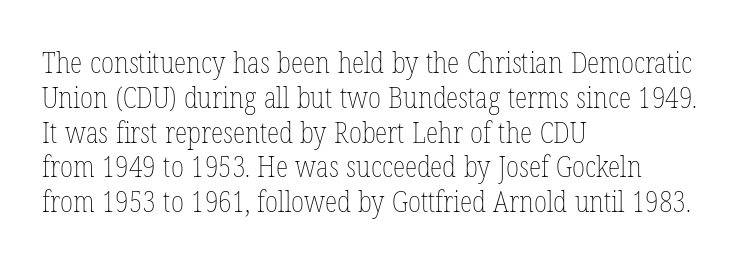
The paragraph has a hard left edge and a soft right edge. Bold? No — there's no thickening of the strokes. Check the space under the baseline: it is left empty. The typography opts for an upright posture over an oblique one.
